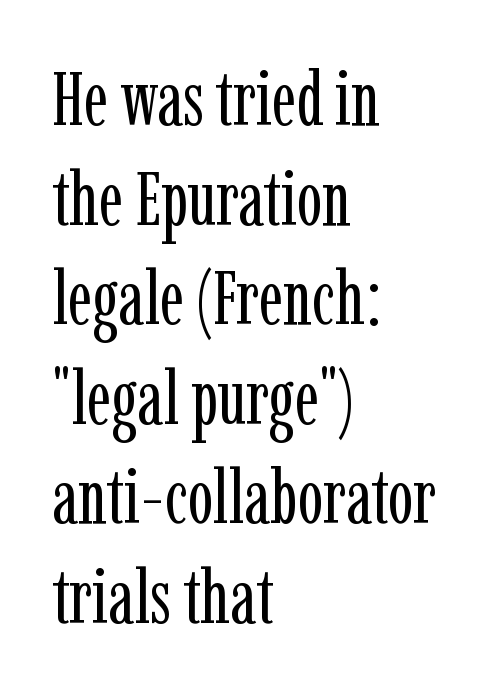
{"serif": "yes", "italic": "no", "bold": "no", "weight": "regular", "width": "condensed", "stroke_contrast": "low", "x_height": "medium", "monospaced": "no", "underline": "no", "align": "left", "line_spacing": "normal", "line_spacing_ratio": 1.31, "letter_spacing": "normal", "letter_spacing_em": 0.0, "glyph_px": 76}
